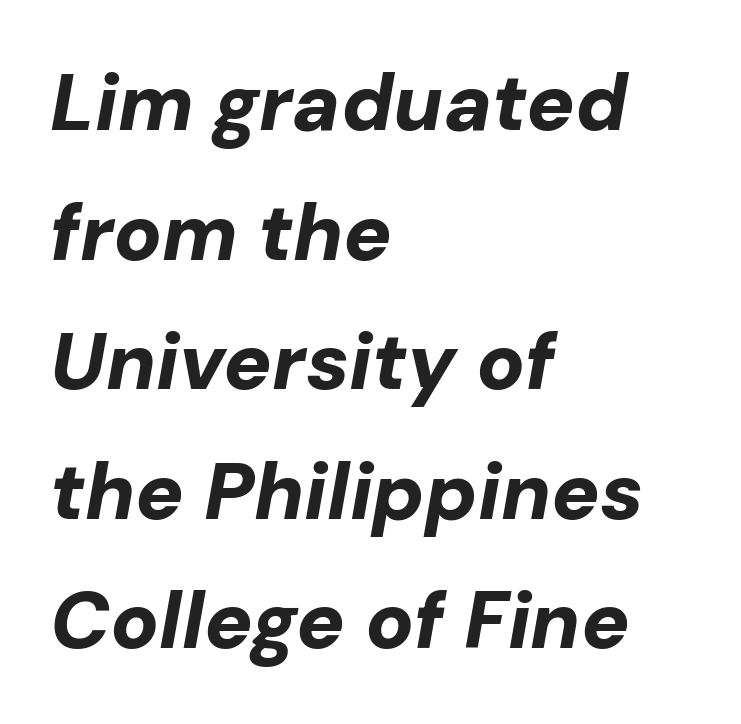
{"italic": "yes", "lean": "right", "slant_degrees": 10, "bold": "yes", "weight": "bold", "width": "normal", "stroke_contrast": "low", "x_height": "medium", "monospaced": "no", "underline": "no", "align": "left", "line_spacing": "normal", "line_spacing_ratio": 1.62, "letter_spacing": "normal", "letter_spacing_em": 0.0, "glyph_px": 80}
